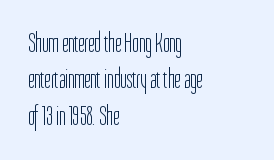
{"italic": "no", "bold": "no", "underline": "no", "align": "left", "line_spacing": "normal", "line_spacing_ratio": 1.35, "letter_spacing": "normal", "letter_spacing_em": 0.0, "glyph_px": 27}
